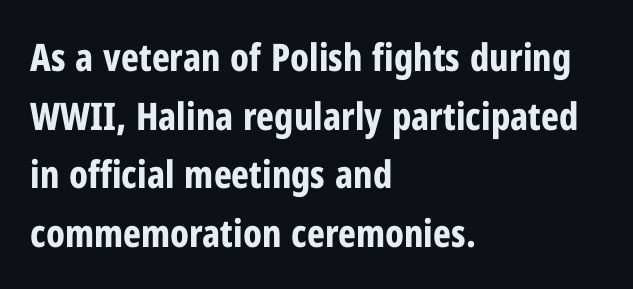
{"serif": "no", "italic": "no", "bold": "yes", "weight": "bold", "width": "condensed", "stroke_contrast": "low", "x_height": "medium", "monospaced": "no", "underline": "no", "align": "left", "line_spacing": "normal", "line_spacing_ratio": 1.54, "letter_spacing": "normal", "letter_spacing_em": 0.0, "glyph_px": 38}
